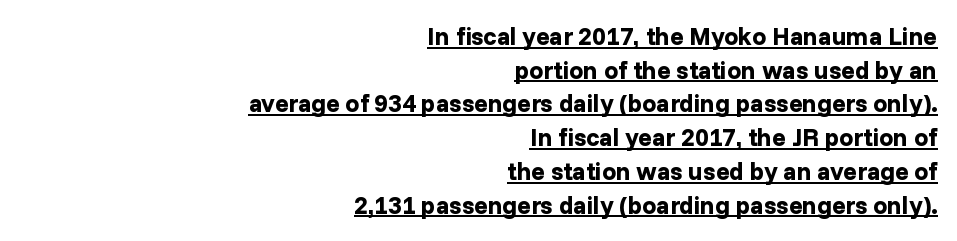
{"italic": "no", "bold": "yes", "underline": "yes", "align": "right", "line_spacing": "normal", "line_spacing_ratio": 1.35, "letter_spacing": "normal", "letter_spacing_em": 0.0, "glyph_px": 25}
